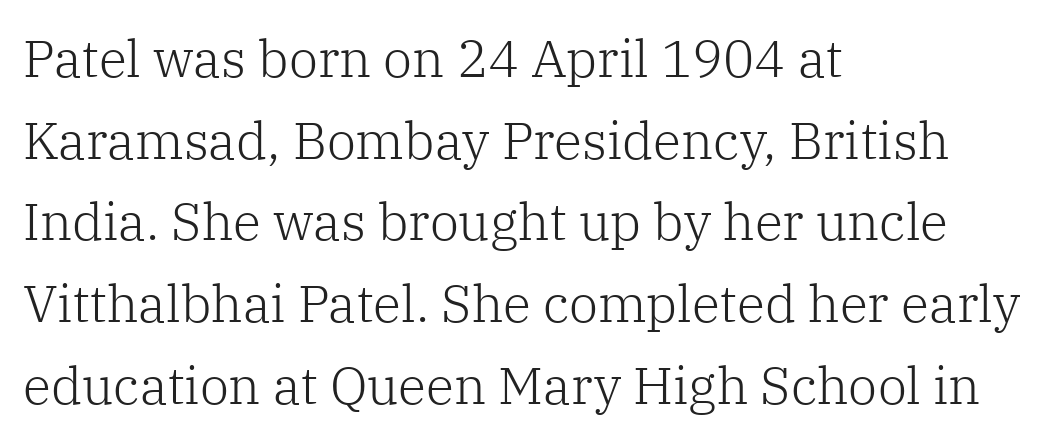
Note the varied advance widths — an 'i' is clearly narrower than an 'm'. A bare baseline throughout the passage. Is there any slant? The stems are plumb. The passage shown is not bold in any degree. Baseline-to-baseline distance is the conventional proportion of letter height. Serif or sans? Serif — the stroke terminals have little feet.
